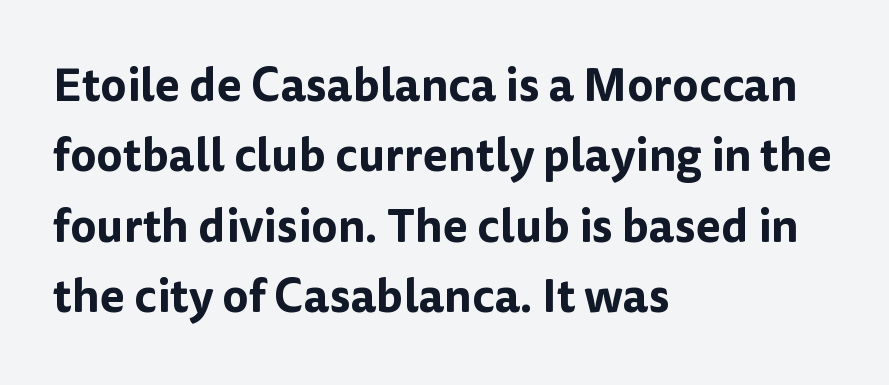
Q: Is the text italic (slanted)? A: No, it is upright.
Q: Is the typeface a serif or a sans-serif typeface? A: Sans-serif.
Q: Is the text underlined? A: No.
Q: How is the paragraph aligned? A: Left-aligned.
Q: Is the spacing between letters normal or unusually wide? A: Normal.
Q: Is the spacing between lines tight, normal or loose? A: Normal.
Q: Width (condensed, normal, or wide)? A: Normal.
Q: Stroke contrast? A: Low.
Q: x-height? A: Medium.
Q: Monospaced? A: No.
